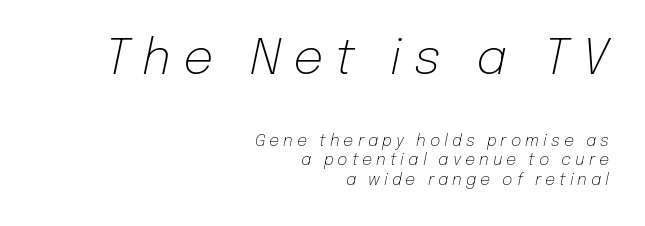
Q: Is the text bold? A: No.
Q: Is the text italic (slanted)? A: Yes, it leans right by about 12 degrees.
Q: Is the text underlined? A: No.
Q: How is the paragraph aligned? A: Right-aligned.
Q: Is the spacing between letters normal or unusually wide? A: Unusually wide.
Q: Which block of text is set in a larger size, the first (top) or the second (bottom)? A: The first (top) one.
Q: Width (condensed, normal, or wide)? A: Normal.
Q: Stroke contrast? A: Low.
Q: x-height? A: Medium.
Q: Monospaced? A: No.
